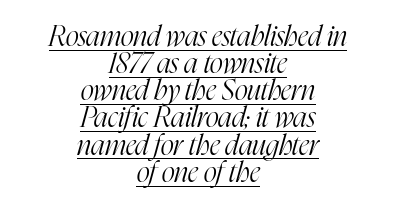
Q: Is the text bold? A: No.
Q: Is the text italic (slanted)? A: Yes, it leans right by about 16 degrees.
Q: Is the typeface a serif or a sans-serif typeface? A: Serif.
Q: Is the text underlined? A: Yes.
Q: How is the paragraph aligned? A: Centered.
Q: Is the spacing between letters normal or unusually wide? A: Normal.
Q: Is the spacing between lines tight, normal or loose? A: Tight.
Q: Width (condensed, normal, or wide)? A: Condensed.
Q: Stroke contrast? A: High.
Q: x-height? A: Medium.
Q: Monospaced? A: No.
